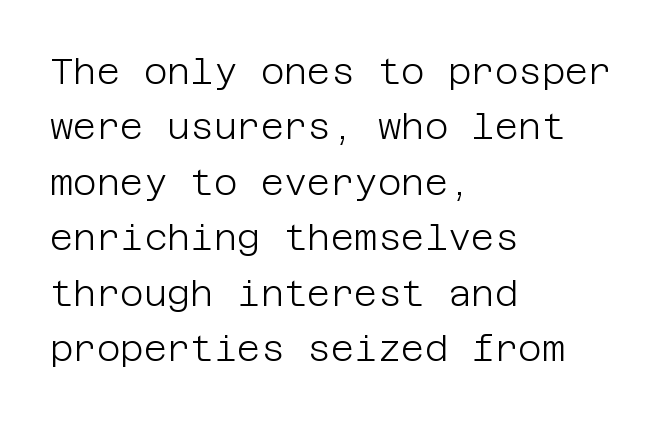
The image shows 36 px light sans-serif type, upright; set left-aligned, normal line spacing (1.54x), normal letter spacing, not underlined; low stroke contrast and a large x-height.
